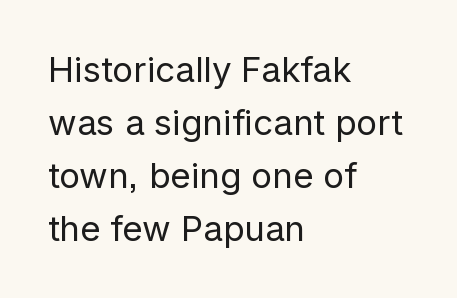
Q: Is the text bold? A: No.
Q: Is the text italic (slanted)? A: No, it is upright.
Q: Is the typeface a serif or a sans-serif typeface? A: Sans-serif.
Q: Is the text underlined? A: No.
Q: How is the paragraph aligned? A: Left-aligned.
Q: Is the spacing between letters normal or unusually wide? A: Normal.
Q: Is the spacing between lines tight, normal or loose? A: Normal.
Q: Width (condensed, normal, or wide)? A: Normal.
Q: Stroke contrast? A: Low.
Q: x-height? A: Medium.
Q: Monospaced? A: No.
